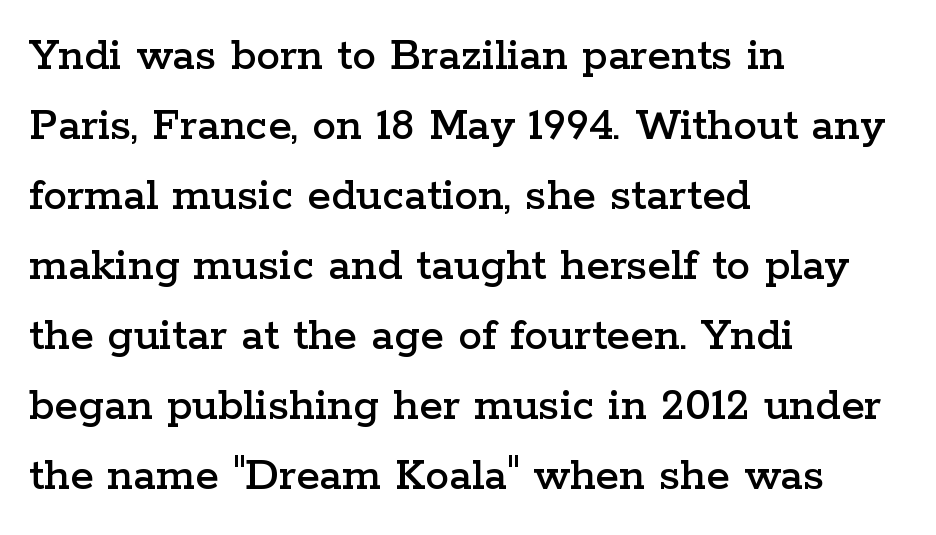
{"serif": "yes", "italic": "no", "width": "wide", "stroke_contrast": "low", "x_height": "medium", "monospaced": "no", "underline": "no", "align": "left", "line_spacing": "normal", "line_spacing_ratio": 1.46, "letter_spacing": "normal", "letter_spacing_em": 0.0, "glyph_px": 48}
